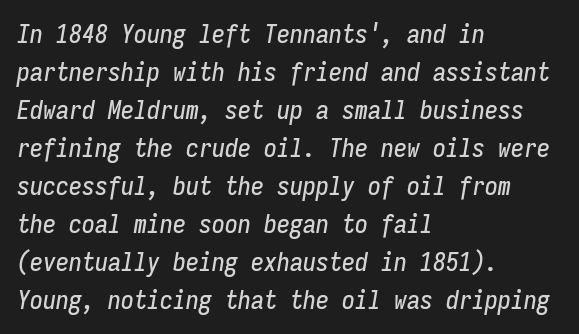
Q: Is the text italic (slanted)? A: Yes, it leans right by about 9 degrees.
Q: Is the text underlined? A: No.
Q: How is the paragraph aligned? A: Left-aligned.
Q: Is the spacing between letters normal or unusually wide? A: Normal.
Q: Is the spacing between lines tight, normal or loose? A: Normal.
